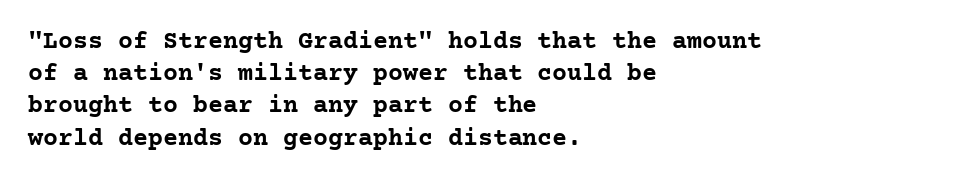
Q: Is the text bold? A: Yes.
Q: Is the text italic (slanted)? A: No, it is upright.
Q: Is the text underlined? A: No.
Q: How is the paragraph aligned? A: Left-aligned.
Q: Is the spacing between letters normal or unusually wide? A: Normal.
Q: Is the spacing between lines tight, normal or loose? A: Normal.
